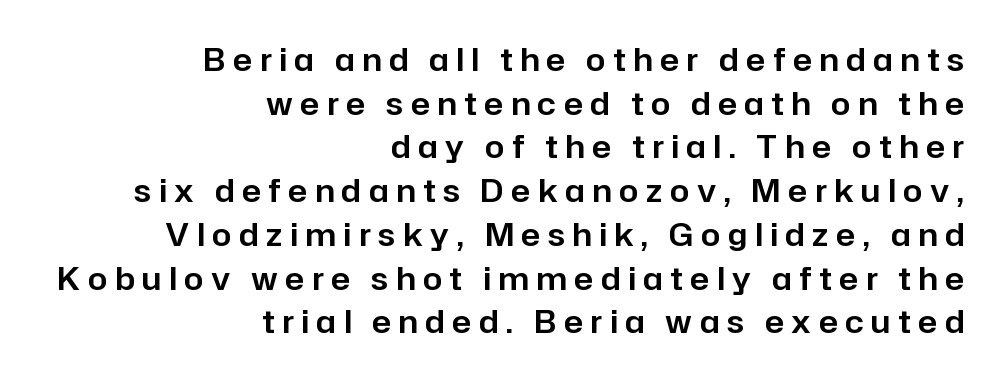
Q: Is the text italic (slanted)? A: No, it is upright.
Q: Is the typeface a serif or a sans-serif typeface? A: Sans-serif.
Q: Is the text underlined? A: No.
Q: How is the paragraph aligned? A: Right-aligned.
Q: Is the spacing between letters normal or unusually wide? A: Unusually wide.
Q: Is the spacing between lines tight, normal or loose? A: Normal.
Q: Width (condensed, normal, or wide)? A: Normal.
Q: Stroke contrast? A: Low.
Q: x-height? A: Medium.
Q: Monospaced? A: No.
